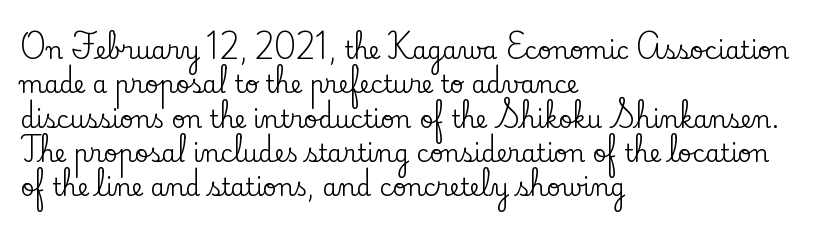
The rows are spaced the way most documents space them. Italic: no, the glyphs are upright roman. Reading down the block, your eye returns to a fixed left position each line. The words here are not underlined. Nothing unusual about the tracking: characters are spaced as the font intends.
